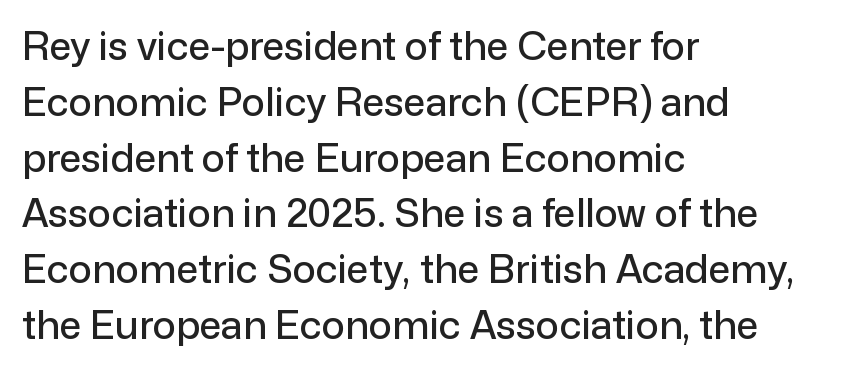
Q: Is the text italic (slanted)? A: No, it is upright.
Q: Is the typeface a serif or a sans-serif typeface? A: Sans-serif.
Q: Is the text underlined? A: No.
Q: How is the paragraph aligned? A: Left-aligned.
Q: Is the spacing between letters normal or unusually wide? A: Normal.
Q: Is the spacing between lines tight, normal or loose? A: Normal.
Q: Width (condensed, normal, or wide)? A: Normal.
Q: Stroke contrast? A: Low.
Q: x-height? A: Medium.
Q: Monospaced? A: No.
